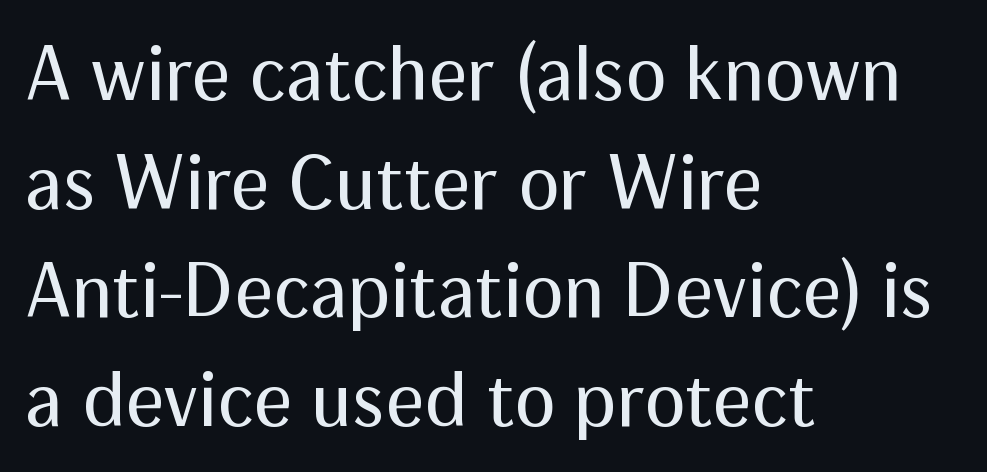
The foot of each line stays bare and open. The ragged edge is on the right, which tells us the setting is flush left. This is sans-serif lettering, the kind often seen on screens and signage. Line spacing here is normal.
